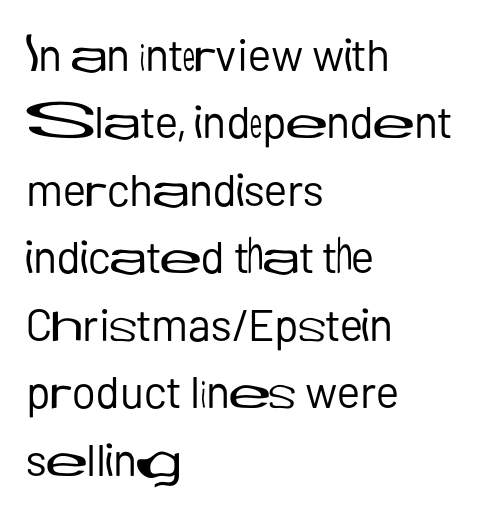
Q: Is the text bold? A: No.
Q: Is the text italic (slanted)? A: No, it is upright.
Q: Is the typeface a serif or a sans-serif typeface? A: Sans-serif.
Q: Is the text underlined? A: No.
Q: How is the paragraph aligned? A: Left-aligned.
Q: Is the spacing between letters normal or unusually wide? A: Normal.
Q: Is the spacing between lines tight, normal or loose? A: Normal.
Q: Width (condensed, normal, or wide)? A: Normal.
Q: Stroke contrast? A: Low.
Q: x-height? A: Medium.
Q: Monospaced? A: No.
